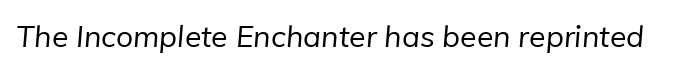
Q: Is the text bold? A: No.
Q: Is the typeface a serif or a sans-serif typeface? A: Sans-serif.
Q: Is the text underlined? A: No.
Q: Is the spacing between letters normal or unusually wide? A: Normal.
Q: Width (condensed, normal, or wide)? A: Normal.
Q: Stroke contrast? A: Low.
Q: x-height? A: Medium.
Q: Monospaced? A: No.
